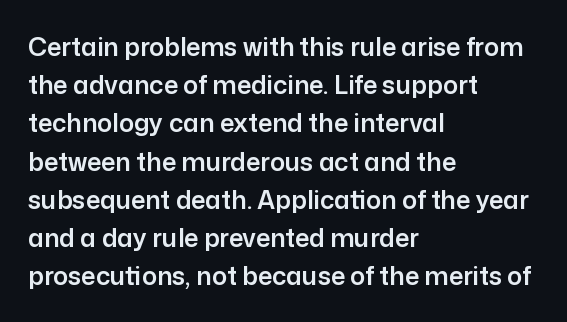
Q: Is the text italic (slanted)? A: No, it is upright.
Q: Is the text underlined? A: No.
Q: How is the paragraph aligned? A: Left-aligned.
Q: Is the spacing between letters normal or unusually wide? A: Normal.
Q: Is the spacing between lines tight, normal or loose? A: Normal.
